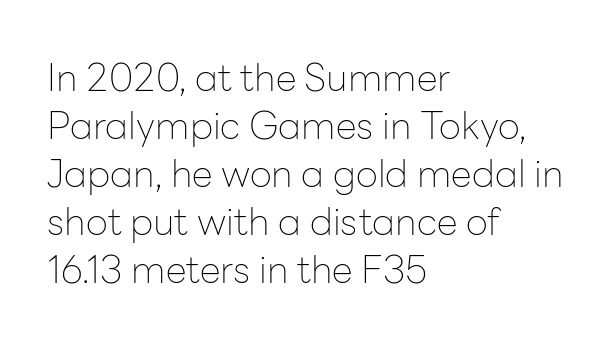
{"serif": "no", "italic": "no", "bold": "no", "weight": "thin", "width": "normal", "stroke_contrast": "low", "x_height": "medium", "monospaced": "no", "underline": "no", "align": "left", "line_spacing": "normal", "line_spacing_ratio": 1.26, "letter_spacing": "normal", "letter_spacing_em": 0.0, "glyph_px": 38}
